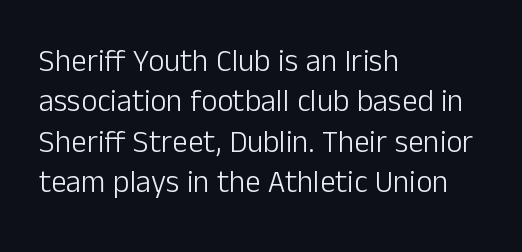
The image shows 31 px light sans-serif type, upright; set left-aligned, normal line spacing (1.3x), normal letter spacing, not underlined; low stroke contrast and a medium x-height.
